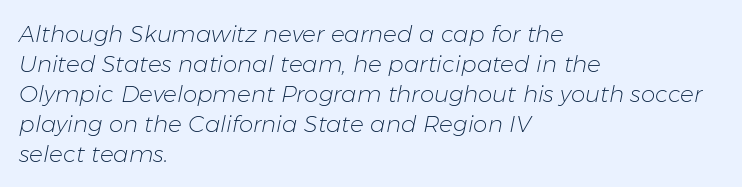
Q: Is the text bold? A: No.
Q: Is the text italic (slanted)? A: Yes, it leans right by about 11 degrees.
Q: Is the text underlined? A: No.
Q: How is the paragraph aligned? A: Left-aligned.
Q: Is the spacing between letters normal or unusually wide? A: Normal.
Q: Is the spacing between lines tight, normal or loose? A: Normal.
